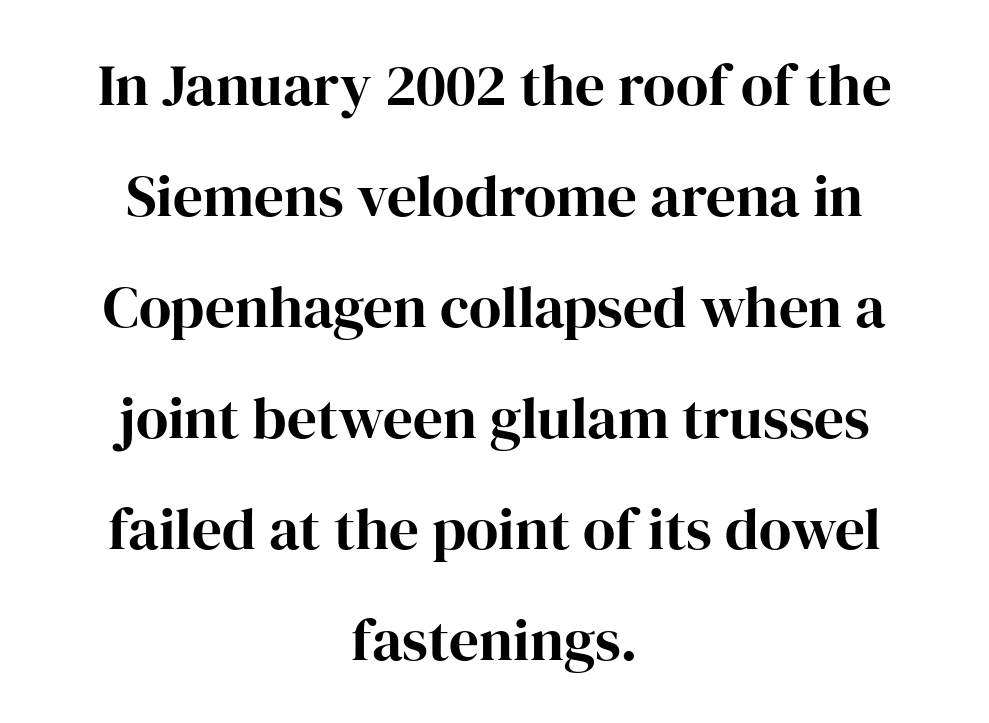
The image shows 59 px serif type, upright; set centered, line spacing 1.88x, normal letter spacing, not underlined; high stroke contrast and a medium x-height.
